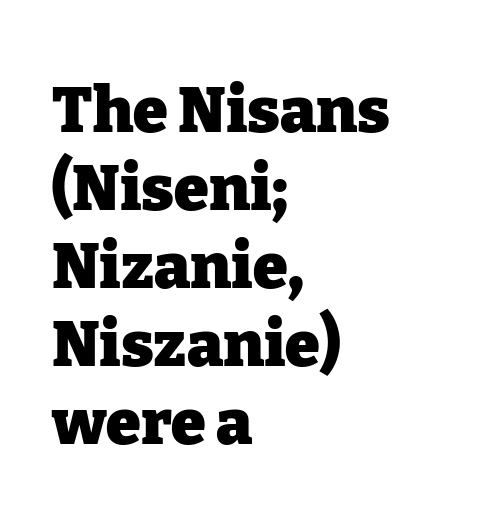
The passage shown is typed in a proportional face where columns would drift. If you drew a ruler down the left edge, every line would touch it. The specimen omits any rule beneath the text block's lines. Glyph-to-glyph distance matches everyday printed text.
